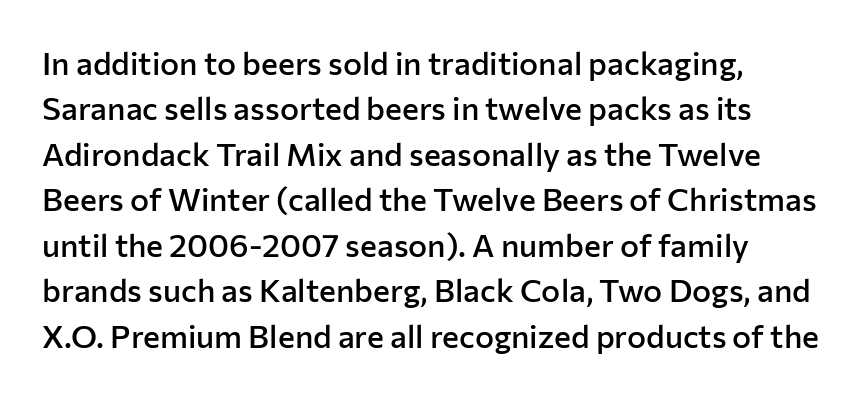
Each letter's strokes conclude bluntly, with no projecting serifs. Proportional: the letters do not fall into vertical columns. Style check: upright. The space directly below the letters is spotless.
